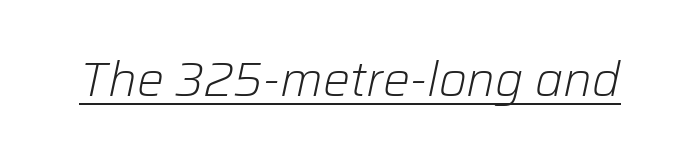
On a weight scale, this lands at 450 or below. Caption: standard tracking, unaltered. The whole block is typeset with a tilt. Honestly, the underline is the first thing you notice here. Looks like regular typesetting: each glyph gets only the width it needs.
